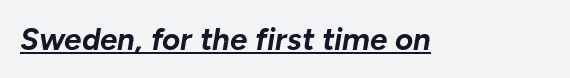
Q: Is the text bold? A: Yes.
Q: Is the text italic (slanted)? A: Yes, it leans right by about 10 degrees.
Q: Is the text underlined? A: Yes.
Q: Is the spacing between letters normal or unusually wide? A: Normal.
Q: Width (condensed, normal, or wide)? A: Normal.
Q: Stroke contrast? A: Low.
Q: x-height? A: Medium.
Q: Monospaced? A: No.
